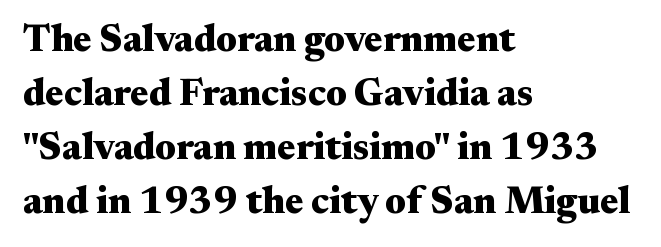
The rendering uses natural spacing where letterforms have individual widths. The setting favours the left margin, as ordinary paragraphs usually do. Rows of type keep a routine distance in the vertical direction. Compared with an ordinary text face, these strokes are far heavier — a full bold. The gap between lines stays unmarked. Upright lettering throughout.
